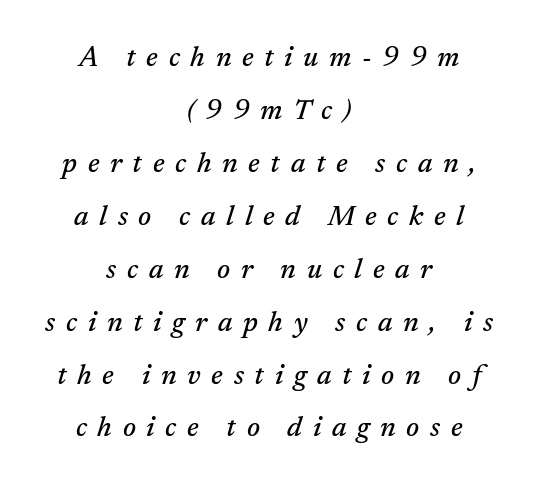
Q: Is the text italic (slanted)? A: Yes, it leans right by about 17 degrees.
Q: Is the typeface a serif or a sans-serif typeface? A: Serif.
Q: Is the text underlined? A: No.
Q: How is the paragraph aligned? A: Centered.
Q: Is the spacing between letters normal or unusually wide? A: Unusually wide.
Q: Width (condensed, normal, or wide)? A: Normal.
Q: Stroke contrast? A: Medium.
Q: x-height? A: Medium.
Q: Monospaced? A: No.
